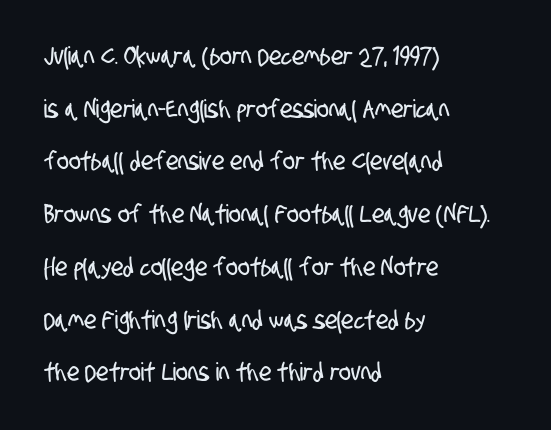
No extra tracking has been applied to these lines. The lines in this sample share a left origin and differ only in where they stop. Airy leading. The string is rendered with underlining switched off.
